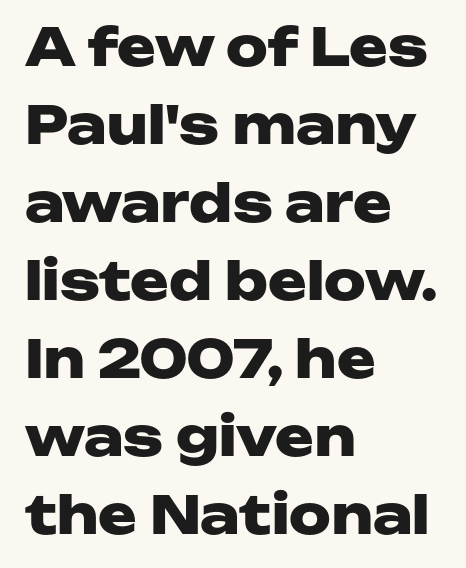
The image shows 52 px heavy, wide sans-serif type, upright; set left-aligned, normal line spacing (1.5x), normal letter spacing, not underlined; low stroke contrast and a medium x-height.
